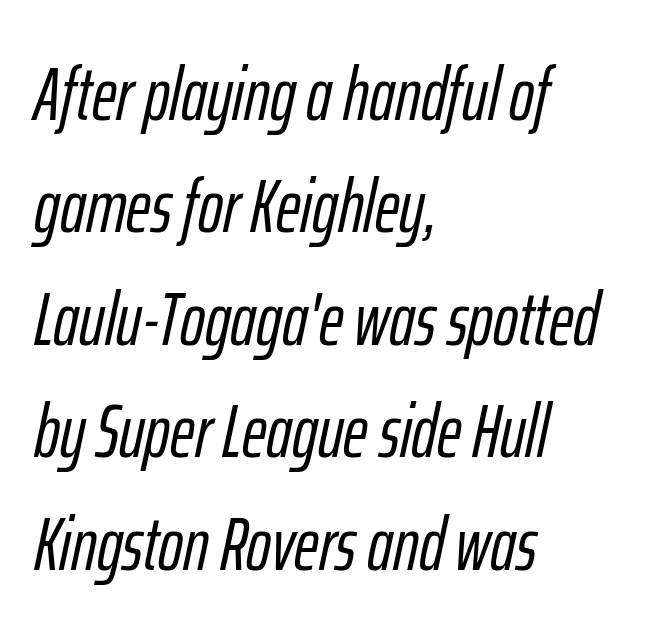
Q: Is the text italic (slanted)? A: Yes, it leans right by about 12 degrees.
Q: Is the text underlined? A: No.
Q: How is the paragraph aligned? A: Left-aligned.
Q: Is the spacing between letters normal or unusually wide? A: Normal.
Q: Is the spacing between lines tight, normal or loose? A: Normal.
Q: Width (condensed, normal, or wide)? A: Condensed.
Q: Stroke contrast? A: Low.
Q: x-height? A: Medium.
Q: Monospaced? A: No.
